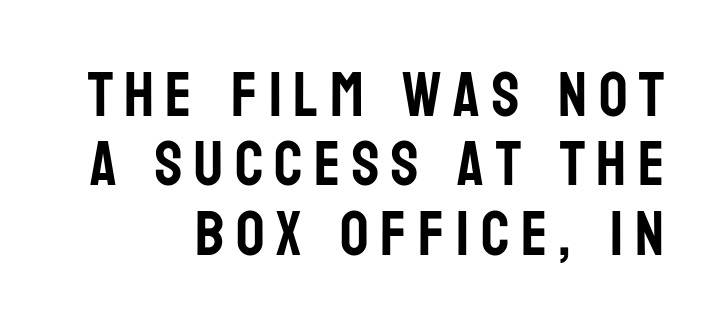
Q: Is the text italic (slanted)? A: No, it is upright.
Q: Is the typeface a serif or a sans-serif typeface? A: Sans-serif.
Q: Is the text underlined? A: No.
Q: How is the paragraph aligned? A: Right-aligned.
Q: Is the spacing between lines tight, normal or loose? A: Tight.
Q: Width (condensed, normal, or wide)? A: Condensed.
Q: Stroke contrast? A: Low.
Q: x-height? A: Large.
Q: Monospaced? A: No.
